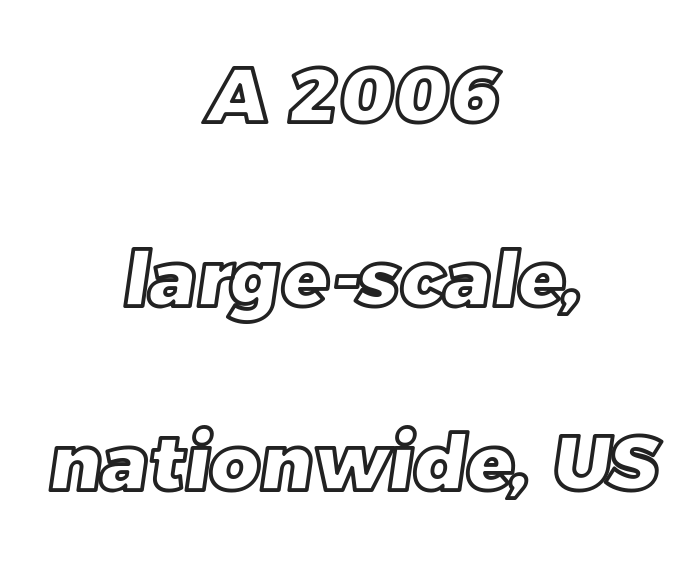
Q: Is the text underlined? A: No.
Q: How is the paragraph aligned? A: Centered.
Q: Is the spacing between letters normal or unusually wide? A: Normal.
Q: Is the spacing between lines tight, normal or loose? A: Loose.
Q: Width (condensed, normal, or wide)? A: Normal.
Q: x-height? A: Large.
Q: Monospaced? A: No.
